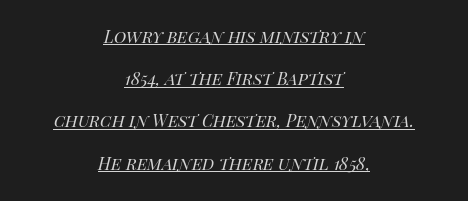
Summary of vertical rhythm: relaxed, with wide interline spacing. Is the stroke heavy? The answer is a plain regular-or-lighter. A continuous stroke trails under the words, as in a hyperlink. These lines stack symmetrically, like a column narrowing and widening about its center.
